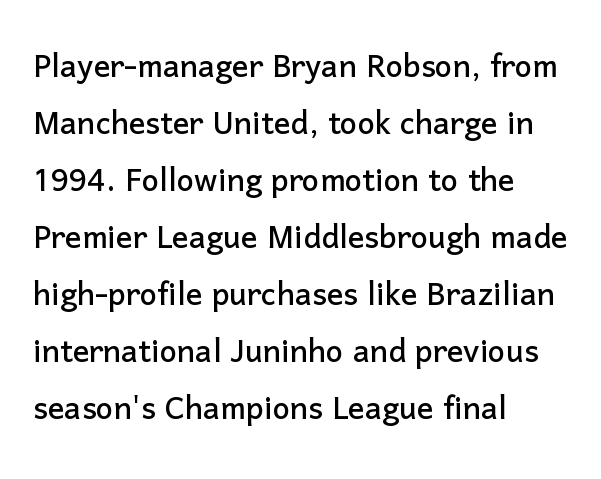
{"serif": "no", "italic": "no", "width": "normal", "stroke_contrast": "low", "x_height": "medium", "monospaced": "no", "underline": "no", "align": "left", "line_spacing": "normal", "line_spacing_ratio": 1.39, "letter_spacing": "normal", "letter_spacing_em": 0.0, "glyph_px": 41}
